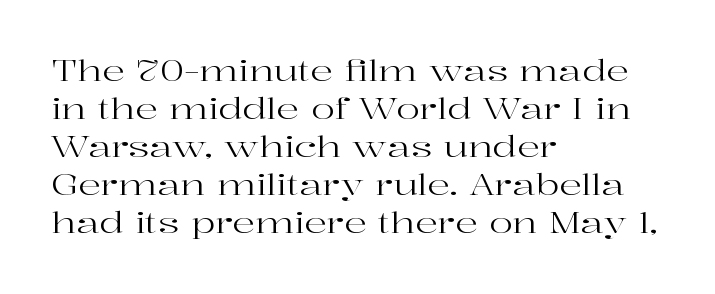
Q: Is the text bold? A: No.
Q: Is the text italic (slanted)? A: No, it is upright.
Q: Is the typeface a serif or a sans-serif typeface? A: Serif.
Q: Is the text underlined? A: No.
Q: How is the paragraph aligned? A: Left-aligned.
Q: Is the spacing between letters normal or unusually wide? A: Normal.
Q: Is the spacing between lines tight, normal or loose? A: Normal.
Q: Width (condensed, normal, or wide)? A: Wide.
Q: Stroke contrast? A: High.
Q: x-height? A: Medium.
Q: Monospaced? A: No.
